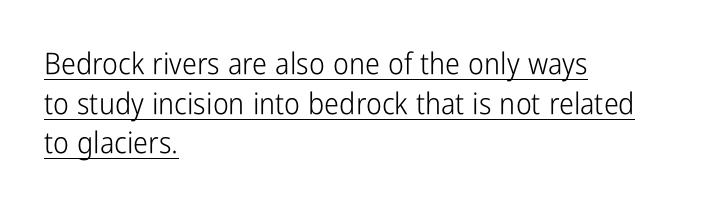
{"serif": "no", "italic": "no", "bold": "no", "weight": "light", "width": "condensed", "stroke_contrast": "low", "x_height": "medium", "monospaced": "no", "underline": "yes", "align": "left", "line_spacing": "normal", "line_spacing_ratio": 1.32, "letter_spacing": "normal", "letter_spacing_em": 0.0, "glyph_px": 30}
